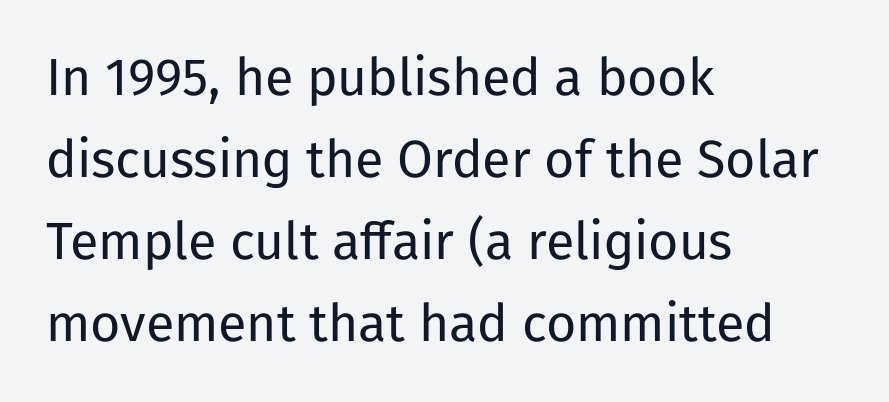
{"serif": "no", "italic": "no", "bold": "no", "weight": "regular", "width": "normal", "stroke_contrast": "low", "x_height": "medium", "monospaced": "no", "underline": "no", "align": "left", "line_spacing": "normal", "line_spacing_ratio": 1.58, "letter_spacing": "normal", "letter_spacing_em": 0.0, "glyph_px": 52}
